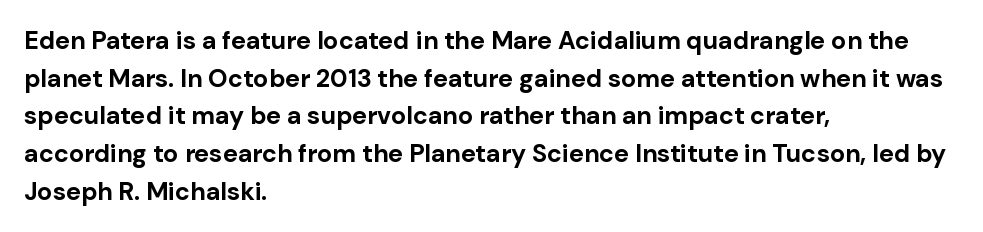
Q: Is the text bold? A: Yes.
Q: Is the text italic (slanted)? A: No, it is upright.
Q: Is the text underlined? A: No.
Q: How is the paragraph aligned? A: Left-aligned.
Q: Is the spacing between letters normal or unusually wide? A: Normal.
Q: Is the spacing between lines tight, normal or loose? A: Normal.
